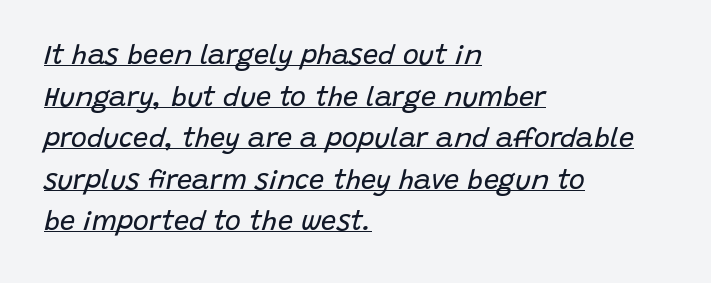
The rendering keeps characters at their native spacing. A baseline rule has been typeset under these characters. Whoever set this chose a conventional vertical rhythm. Leftover space on each line is placed entirely after the last word.
